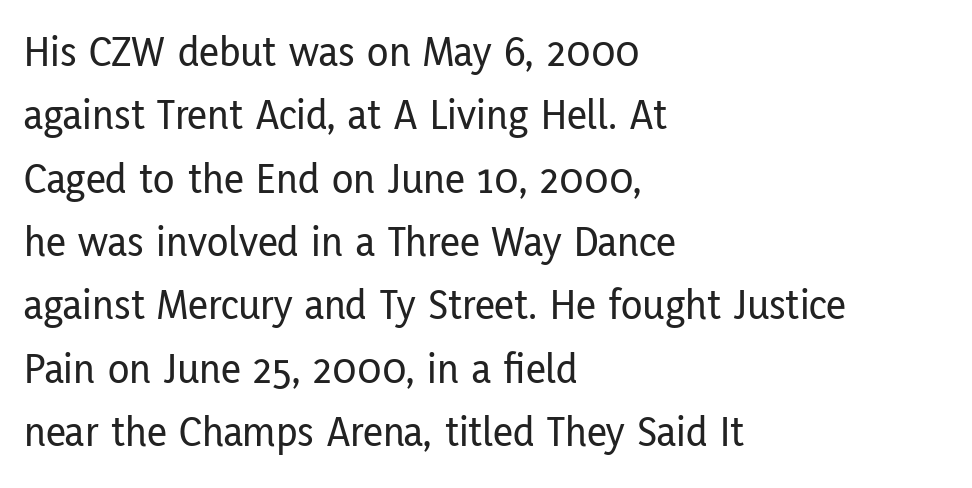
Q: Is the text italic (slanted)? A: No, it is upright.
Q: Is the typeface a serif or a sans-serif typeface? A: Sans-serif.
Q: Is the text underlined? A: No.
Q: How is the paragraph aligned? A: Left-aligned.
Q: Is the spacing between letters normal or unusually wide? A: Normal.
Q: Is the spacing between lines tight, normal or loose? A: Normal.
Q: Width (condensed, normal, or wide)? A: Condensed.
Q: Stroke contrast? A: Low.
Q: x-height? A: Medium.
Q: Monospaced? A: No.
